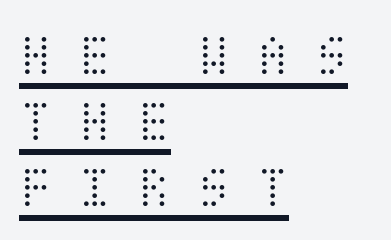
Q: Is the text bold? A: No.
Q: Is the text italic (slanted)? A: No, it is upright.
Q: Is the text underlined? A: Yes.
Q: How is the paragraph aligned? A: Left-aligned.
Q: Is the spacing between letters normal or unusually wide? A: Unusually wide.
Q: Is the spacing between lines tight, normal or loose? A: Tight.
Q: Width (condensed, normal, or wide)? A: Condensed.
Q: Stroke contrast? A: Medium.
Q: x-height? A: Large.
